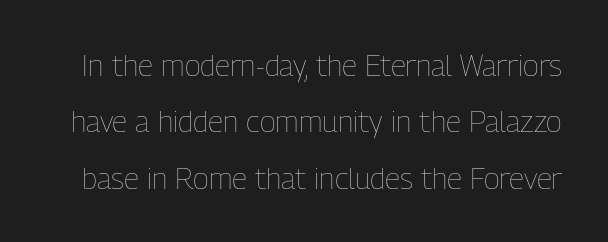
{"italic": "no", "bold": "no", "weight": "thin", "width": "condensed", "stroke_contrast": "low", "x_height": "medium", "monospaced": "no", "underline": "no", "line_spacing_ratio": 1.88, "letter_spacing": "normal", "letter_spacing_em": 0.0, "glyph_px": 30}
